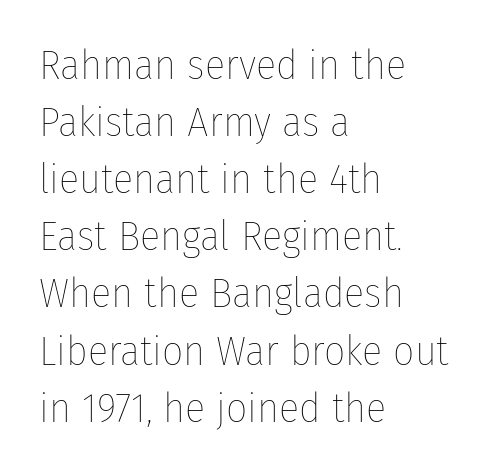
{"italic": "no", "bold": "no", "weight": "thin", "width": "condensed", "stroke_contrast": "low", "x_height": "medium", "monospaced": "no", "underline": "no", "align": "left", "line_spacing": "normal", "line_spacing_ratio": 1.36, "letter_spacing": "normal", "letter_spacing_em": 0.0, "glyph_px": 42}
